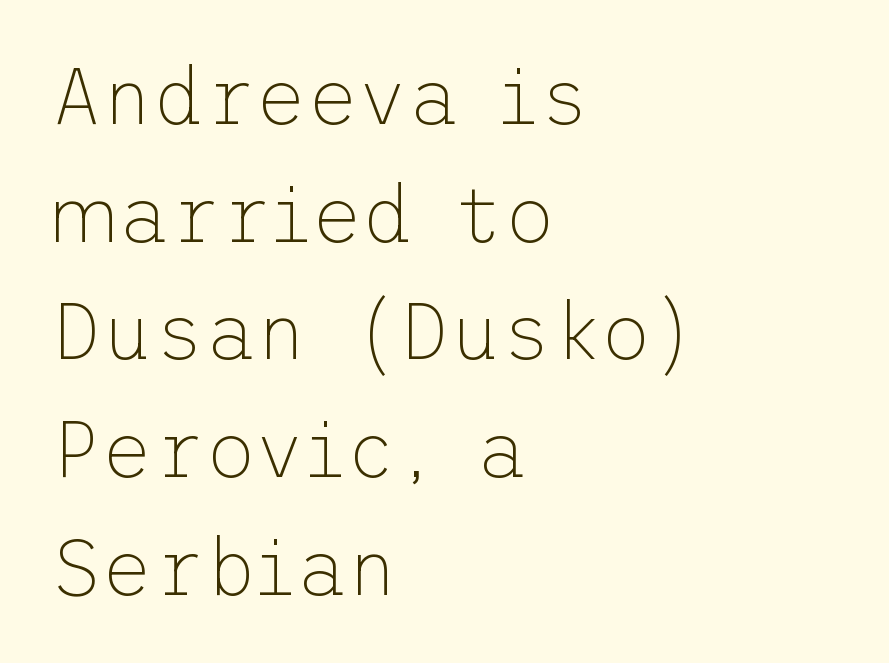
Line spacing here is normal. Teacher's note: observe the even left margin — that is flush-left alignment. Stroke thickness stays within the range of a standard reading face or lighter. The words here are not underlined. Here the glyphs are tracked normally, forming tight word shapes.
